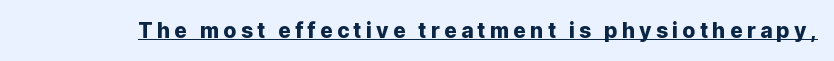
Q: Is the text italic (slanted)? A: No, it is upright.
Q: Is the text underlined? A: Yes.
Q: Is the spacing between letters normal or unusually wide? A: Unusually wide.
